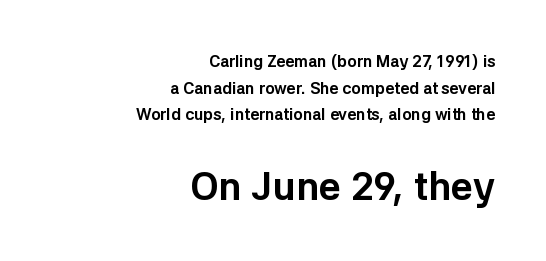
Note: no serifs on the glyphs. Vertically, the passage feels balanced, rows spaced as you'd expect. In terms of posture, this sample is upright. This sample has the flowing, uneven cadence of proportional lettering. The rendering anchors every line to the right-hand side. How are the letters spaced? Ordinarily, with no added tracking.
